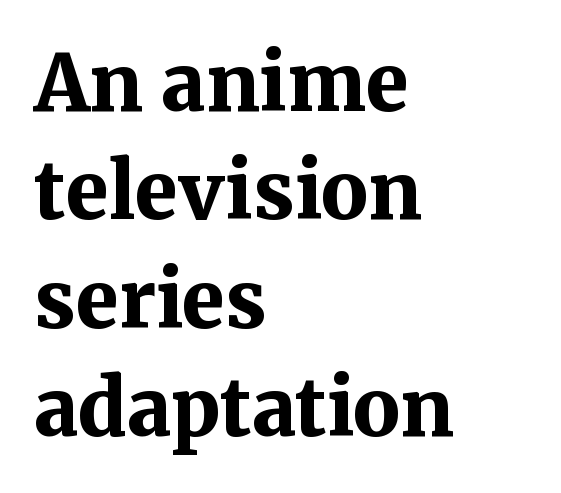
Q: Is the text bold? A: Yes.
Q: Is the text italic (slanted)? A: No, it is upright.
Q: Is the typeface a serif or a sans-serif typeface? A: Serif.
Q: Is the text underlined? A: No.
Q: How is the paragraph aligned? A: Left-aligned.
Q: Is the spacing between letters normal or unusually wide? A: Normal.
Q: Is the spacing between lines tight, normal or loose? A: Normal.
Q: Width (condensed, normal, or wide)? A: Normal.
Q: Stroke contrast? A: Medium.
Q: x-height? A: Medium.
Q: Monospaced? A: No.
